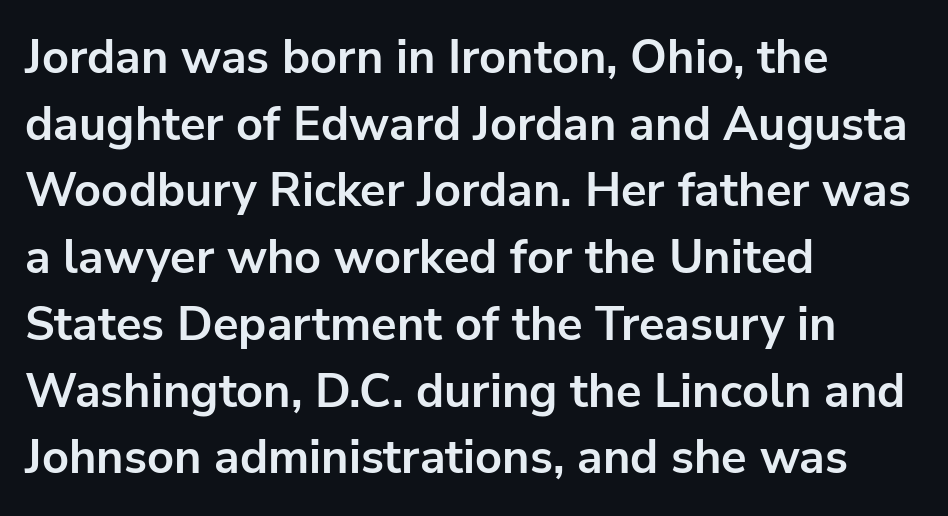
Q: Is the text bold? A: Yes.
Q: Is the text italic (slanted)? A: No, it is upright.
Q: Is the typeface a serif or a sans-serif typeface? A: Sans-serif.
Q: Is the text underlined? A: No.
Q: How is the paragraph aligned? A: Left-aligned.
Q: Is the spacing between letters normal or unusually wide? A: Normal.
Q: Is the spacing between lines tight, normal or loose? A: Normal.
Q: Width (condensed, normal, or wide)? A: Normal.
Q: Stroke contrast? A: Low.
Q: x-height? A: Medium.
Q: Monospaced? A: No.
